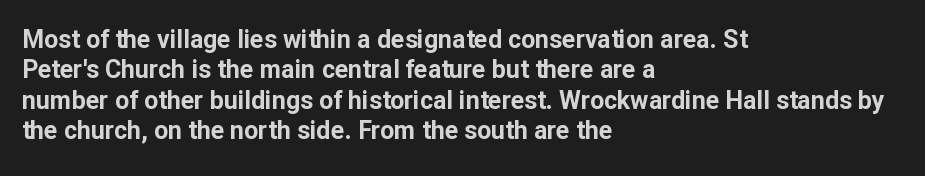
Q: Is the text bold? A: Yes.
Q: Is the text italic (slanted)? A: No, it is upright.
Q: Is the text underlined? A: No.
Q: How is the paragraph aligned? A: Left-aligned.
Q: Is the spacing between letters normal or unusually wide? A: Normal.
